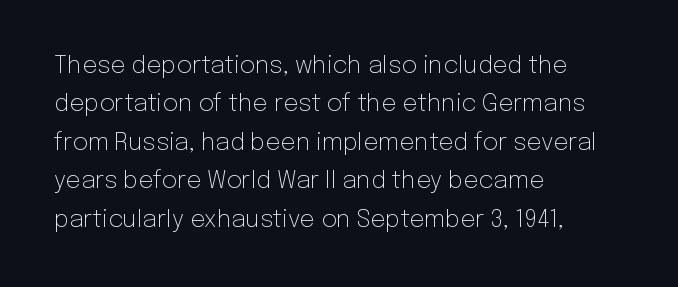
Q: Is the text bold? A: No.
Q: Is the text italic (slanted)? A: No, it is upright.
Q: Is the text underlined? A: No.
Q: How is the paragraph aligned? A: Left-aligned.
Q: Is the spacing between letters normal or unusually wide? A: Normal.
Q: Is the spacing between lines tight, normal or loose? A: Normal.
